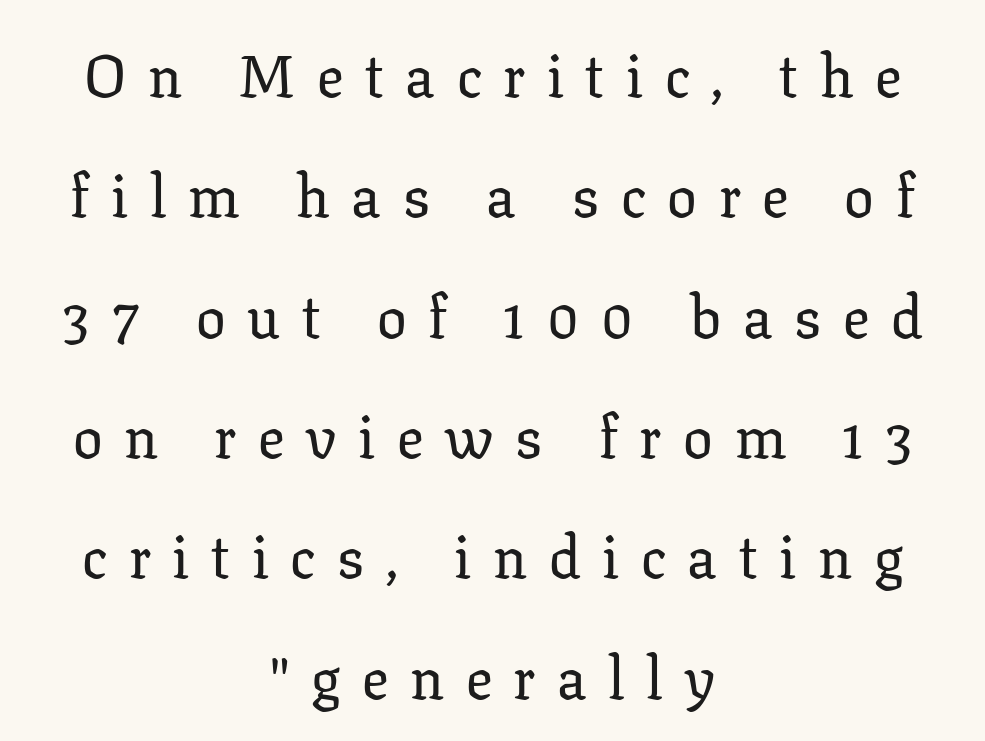
{"serif": "yes", "italic": "no", "width": "normal", "stroke_contrast": "low", "x_height": "medium", "monospaced": "no", "underline": "no", "align": "center", "line_spacing": "loose", "line_spacing_ratio": 2.04, "letter_spacing": "wide", "letter_spacing_em": 0.37, "glyph_px": 59}
